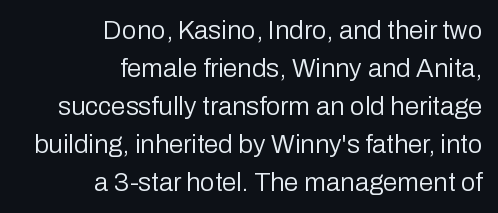
The image shows 26 px text type, upright; set right-aligned, normal line spacing (1.46x), normal letter spacing, not underlined.
